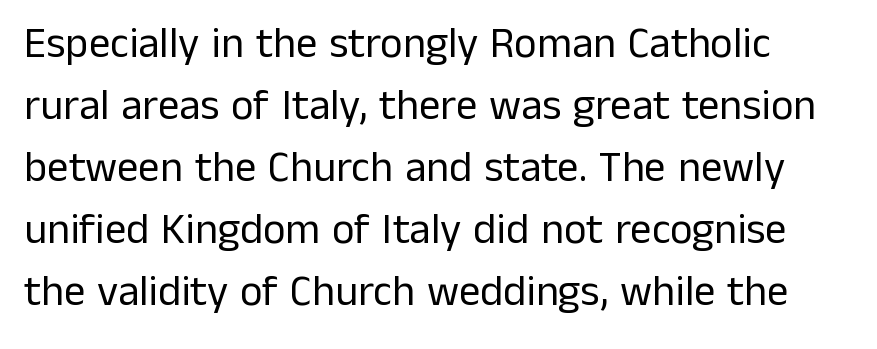
{"serif": "no", "italic": "no", "bold": "no", "weight": "regular", "width": "normal", "stroke_contrast": "low", "x_height": "medium", "monospaced": "no", "underline": "no", "line_spacing": "normal", "line_spacing_ratio": 1.44, "letter_spacing": "normal", "letter_spacing_em": 0.0, "glyph_px": 43}
